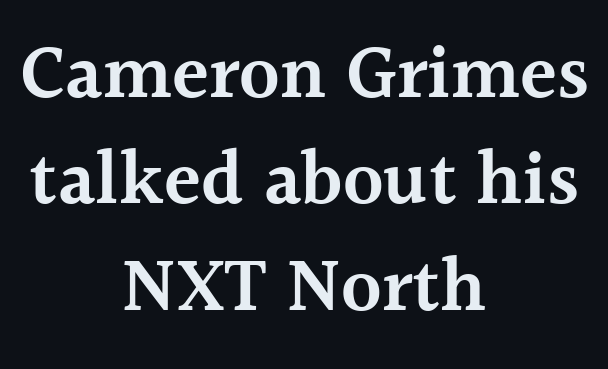
{"serif": "yes", "italic": "no", "bold": "semi", "weight": "semibold", "width": "normal", "x_height": "medium", "monospaced": "no", "underline": "no", "align": "center", "line_spacing": "normal", "line_spacing_ratio": 1.4, "letter_spacing": "normal", "letter_spacing_em": 0.0, "glyph_px": 76}
